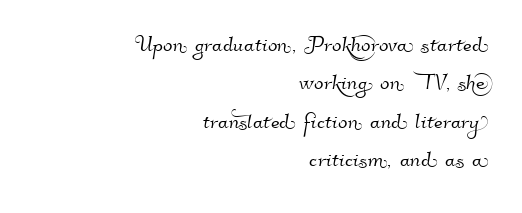
What's the leading like? Ordinary, nothing unusual. This sample is right-justified, so line beginnings fall wherever the words allow. This sample uses plain, unmodified letter spacing. Here the designer chose a conventional face with non-uniform glyph widths. Check under the words: just untouched page. Observe the absence of serifs on each vertical stroke in this sample.
